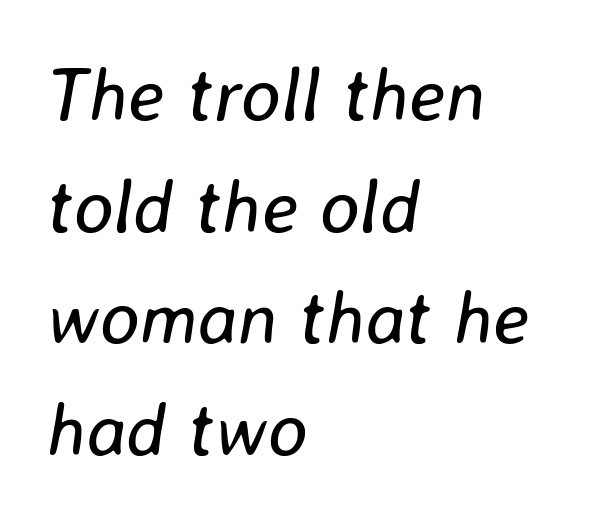
The face looks like a standard text weight, possibly lighter. This sample has the flowing, uneven cadence of proportional lettering. The designer left line spacing at the default. Beneath every word, the page is bare. The type is set solid horizontally, with unmodified tracking. The paragraph has a hard left edge and a soft right edge.
